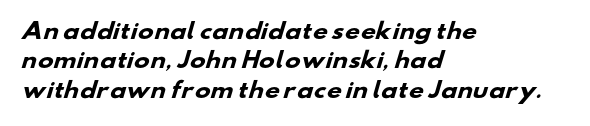
{"bold": "yes", "underline": "no", "align": "left", "line_spacing": "normal", "line_spacing_ratio": 1.4, "letter_spacing": "normal", "letter_spacing_em": 0.0, "glyph_px": 21}
